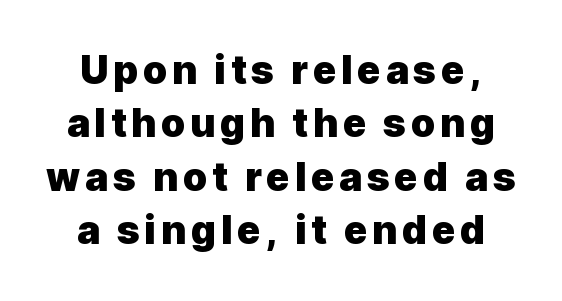
The image shows 39 px heavy sans-serif type, upright; set normal line spacing (1.37x), not underlined; a medium x-height.
